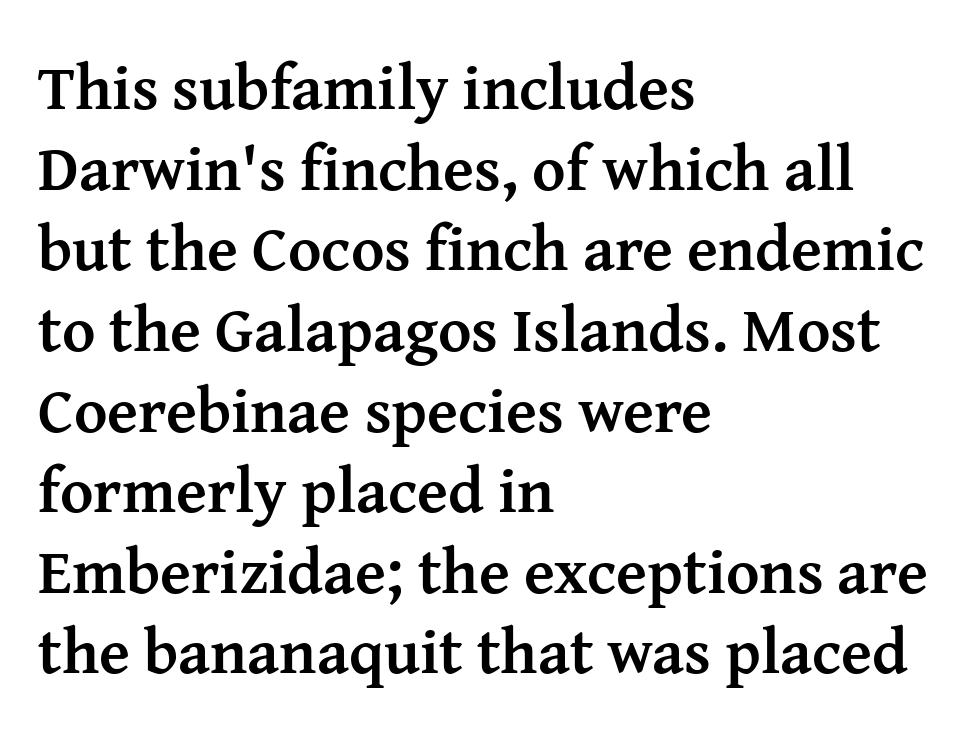
{"serif": "yes", "italic": "no", "bold": "yes", "weight": "semibold", "width": "normal", "stroke_contrast": "medium", "x_height": "medium", "monospaced": "no", "underline": "no", "align": "left", "line_spacing": "normal", "line_spacing_ratio": 1.26, "letter_spacing": "normal", "letter_spacing_em": 0.0, "glyph_px": 64}
